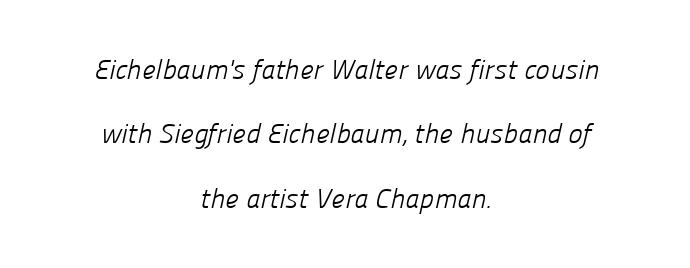
{"bold": "no", "underline": "no", "align": "center", "line_spacing": "loose", "line_spacing_ratio": 2.38, "letter_spacing": "normal", "letter_spacing_em": 0.0, "glyph_px": 27}
